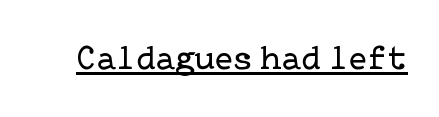
The image shows 35 px regular-weight serif type, upright; set normal letter spacing, underlined; low stroke contrast and a medium x-height.
